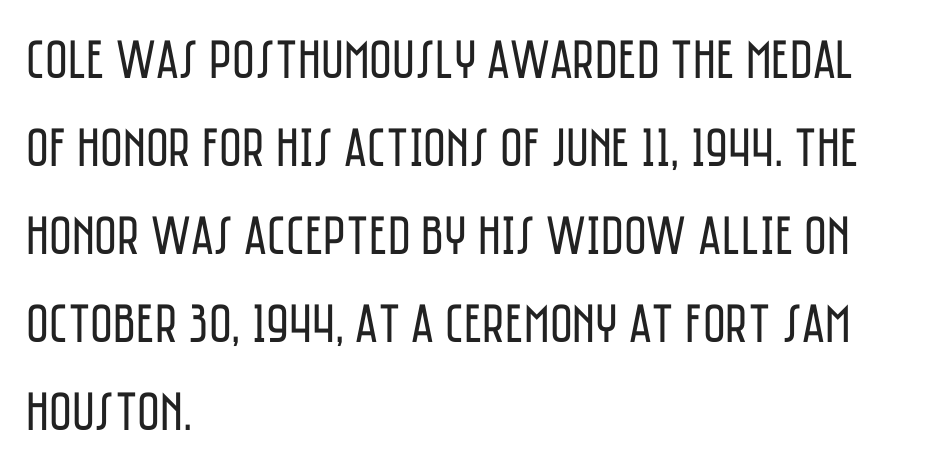
{"serif": "no", "italic": "no", "bold": "no", "weight": "regular", "width": "condensed", "stroke_contrast": "low", "x_height": "large", "monospaced": "no", "underline": "no", "align": "left", "line_spacing": "normal", "line_spacing_ratio": 1.6, "letter_spacing": "normal", "letter_spacing_em": 0.0, "glyph_px": 55}
